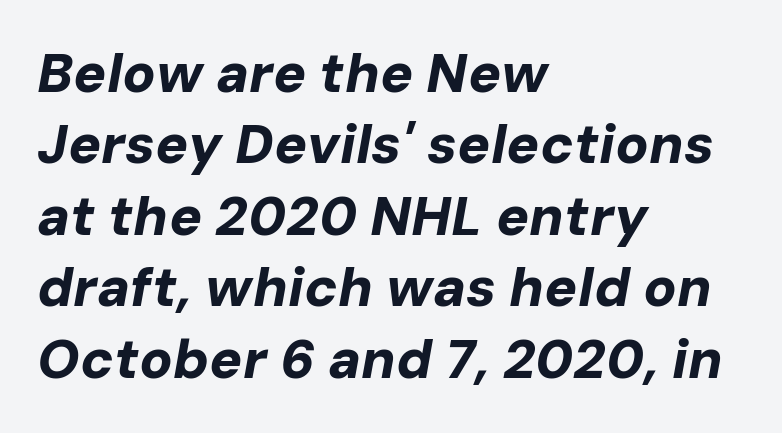
Q: Is the text bold? A: Yes.
Q: Is the text italic (slanted)? A: Yes, it leans right by about 10 degrees.
Q: Is the text underlined? A: No.
Q: How is the paragraph aligned? A: Left-aligned.
Q: Is the spacing between letters normal or unusually wide? A: Normal.
Q: Is the spacing between lines tight, normal or loose? A: Normal.
Q: Width (condensed, normal, or wide)? A: Normal.
Q: Stroke contrast? A: Low.
Q: x-height? A: Medium.
Q: Monospaced? A: No.
